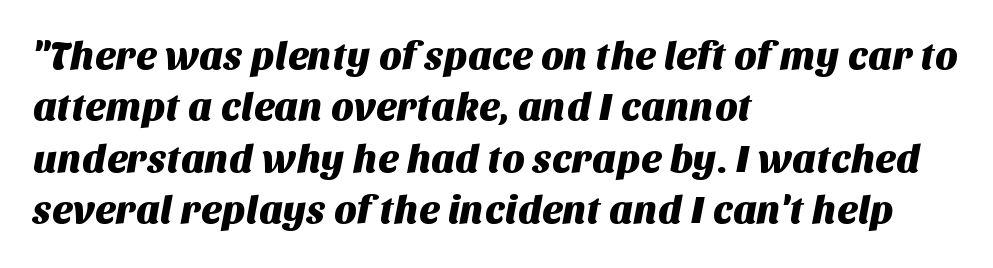
Q: Is the typeface a serif or a sans-serif typeface? A: Sans-serif.
Q: Is the text underlined? A: No.
Q: How is the paragraph aligned? A: Left-aligned.
Q: Is the spacing between letters normal or unusually wide? A: Normal.
Q: Is the spacing between lines tight, normal or loose? A: Normal.
Q: Width (condensed, normal, or wide)? A: Normal.
Q: Stroke contrast? A: Medium.
Q: x-height? A: Large.
Q: Monospaced? A: No.
